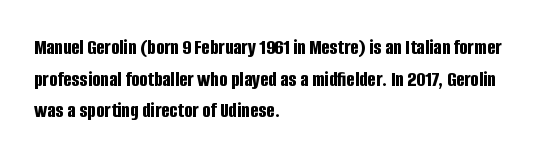
The image shows 22 px bold type, upright; set left-aligned, normal line spacing (1.44x), normal letter spacing, not underlined.
